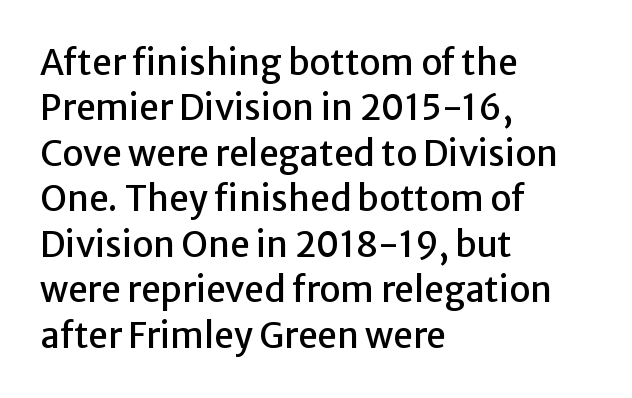
The lettering holds an erect, upright posture throughout. Every row of glyphs begins at an identical x-position on the left. This sample has the flowing, uneven cadence of proportional lettering. Is the letter spacing exaggerated? No — it looks like the ordinary default. Is this a sans? Yes — the strokes have no serifs.
